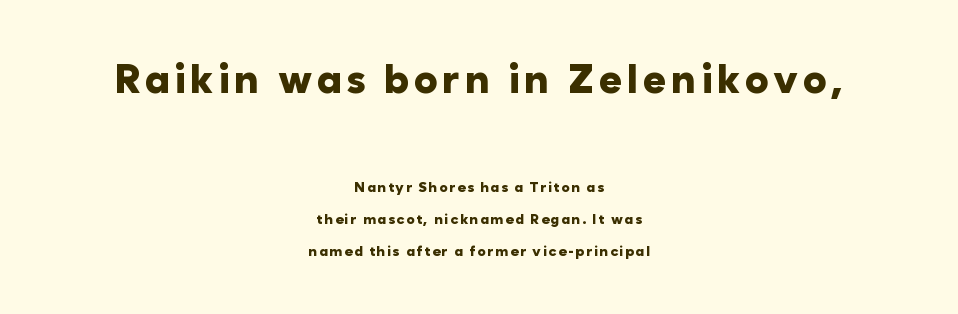
{"serif": "no", "italic": "no", "bold": "yes", "weight": "heavy", "width": "normal", "stroke_contrast": "low", "x_height": "medium", "monospaced": "no", "underline": "no", "align": "center", "line_spacing": "loose", "line_spacing_ratio": 2.29, "larger_block": "first", "size_ratio": 2.86, "glyph_px": 40}
